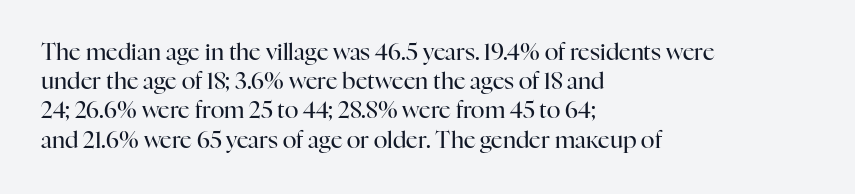
Nothing unusual about the tracking: characters are spaced as the font intends. Caption: multi-line text, flush left, ragged right. How would I describe the line gaps? Plain and ordinary. Unbolded letterforms with no extra heft.
